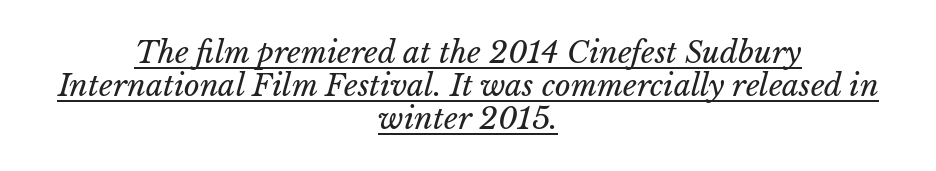
Visually the block forms a symmetrical silhouette, jagged on both flanks. Check the space under the baseline: a stroke is drawn there. Weight class: somewhere from thin through regular. Vertical spacing — tight. Short note: letters normally spaced. The rendering uses natural spacing where letterforms have individual widths.
